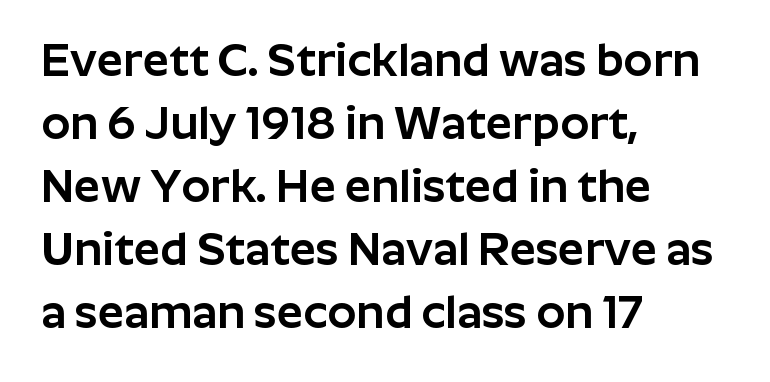
Quick note: underline off. The compositor pushed each line to the left boundary. Vertical strokes here are truly vertical. The face used here is proportionally spaced, like ordinary book or web type. A typesetter would call this leading conventional body-copy spacing.
